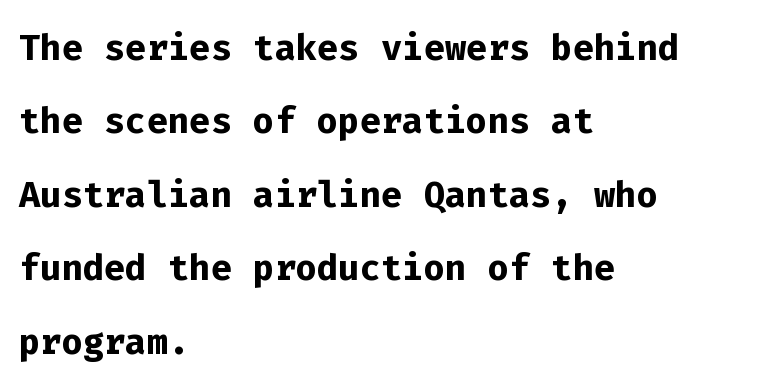
Q: Is the text bold? A: Yes.
Q: Is the text italic (slanted)? A: No, it is upright.
Q: Is the typeface a serif or a sans-serif typeface? A: Sans-serif.
Q: Is the text underlined? A: No.
Q: How is the paragraph aligned? A: Left-aligned.
Q: Is the spacing between letters normal or unusually wide? A: Normal.
Q: Is the spacing between lines tight, normal or loose? A: Normal.
Q: Width (condensed, normal, or wide)? A: Normal.
Q: Stroke contrast? A: Low.
Q: x-height? A: Medium.
Q: Monospaced? A: Yes.
